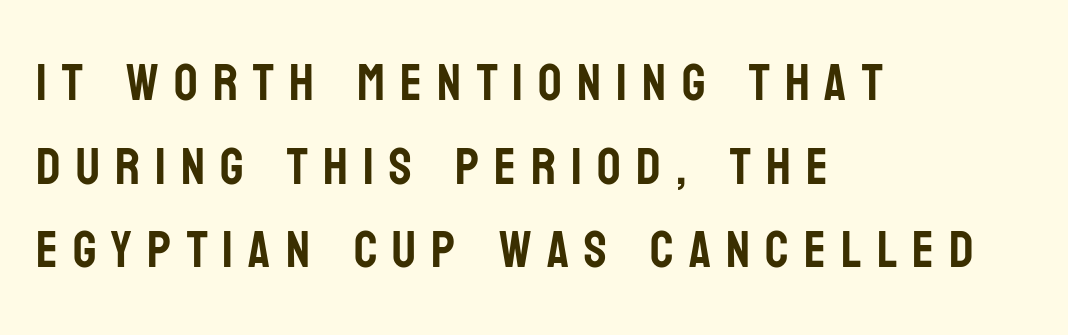
Check under the words: just untouched page. Tracking here is generous; glyphs stand well apart from one another. This rendering uses left alignment, leaving the right contour irregular. Successive baselines arrive at the customary interval. Varying glyph widths throughout — classic text-font behaviour. Nothing sits at the stroke ends, so this counts as sans-serif.
